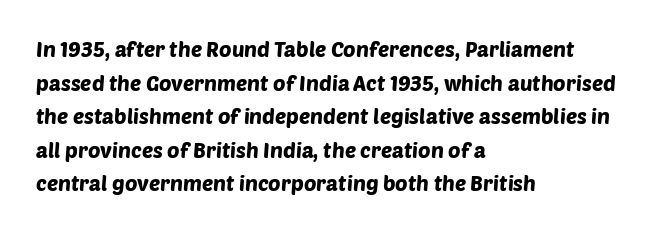
The image shows 21 px text type; set left-aligned, normal line spacing (1.6x), normal letter spacing, not underlined.
